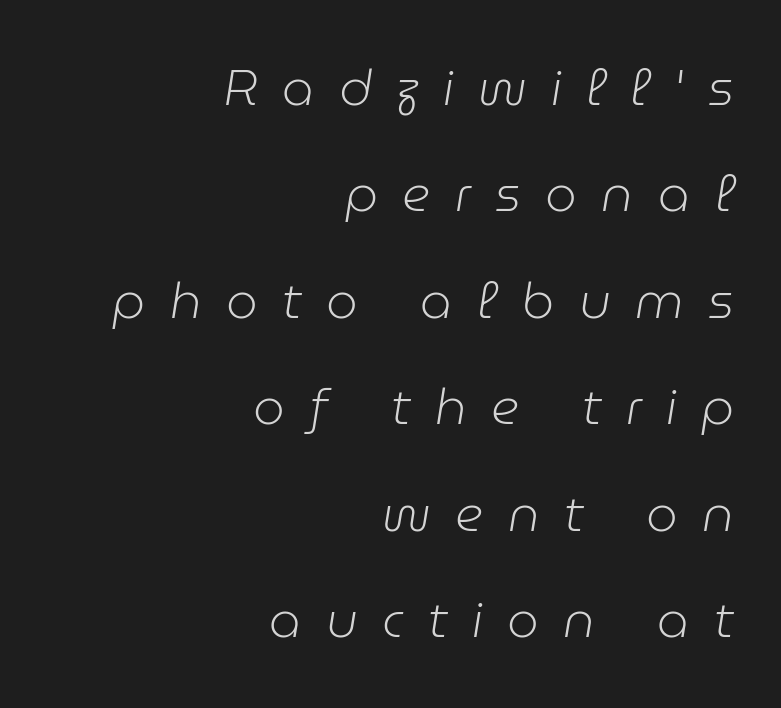
Observe the wide spacing: letters keep a clear distance from each other. The font's italic variant was chosen for this text. Think standard paragraph weight, or any step lighter than that. The zone under the glyphs is completely vacant.
